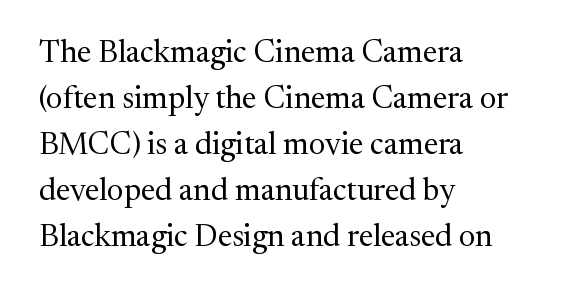
Quick note: underline off. Small tapered or slab feet sit at the stroke ends, so this counts as serif. Which margin do the lines hug? The left one — the right edge is uneven. How are the letters spaced? Ordinarily, with no added tracking.
